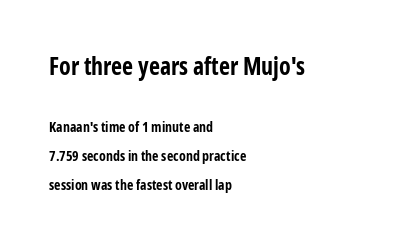
The image shows 24 px bold type, upright; set left-aligned, loose line spacing (2.05x), normal letter spacing, not underlined; the first (top) block is 1.71x larger.
